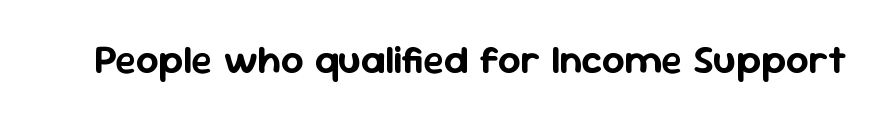
Every stem runs plumb, perpendicular to the baseline. The foot of each line stays bare and open. Here the designer chose a conventional face with non-uniform glyph widths. This rendering leaves character spacing at its baseline value.
